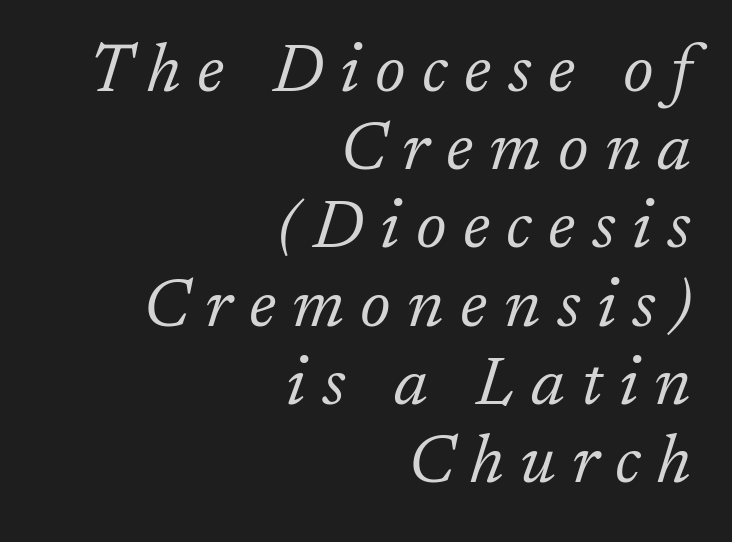
Q: Is the text bold? A: No.
Q: Is the text italic (slanted)? A: Yes, it leans right by about 17 degrees.
Q: Is the typeface a serif or a sans-serif typeface? A: Serif.
Q: Is the text underlined? A: No.
Q: How is the paragraph aligned? A: Right-aligned.
Q: Is the spacing between letters normal or unusually wide? A: Unusually wide.
Q: Is the spacing between lines tight, normal or loose? A: Tight.
Q: Width (condensed, normal, or wide)? A: Normal.
Q: Stroke contrast? A: Low.
Q: x-height? A: Medium.
Q: Monospaced? A: No.
